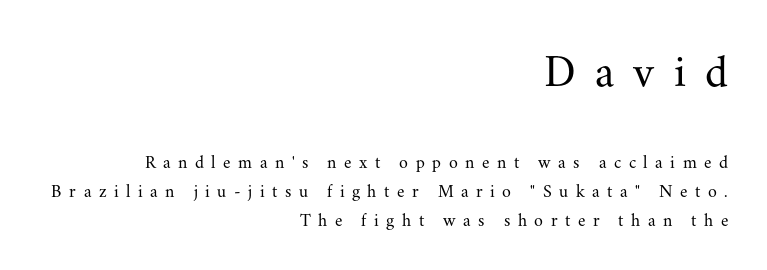
The image shows 46 px regular-weight serif type, upright; set right-aligned, normal line spacing (1.6x), unusually wide letter spacing (+0.42 em), not underlined; the first (top) block is 2.56x larger; medium stroke contrast and a small x-height.
